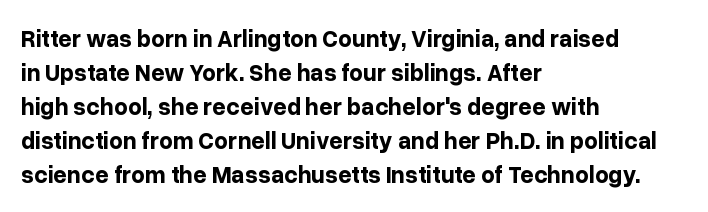
Q: Is the text bold? A: Yes.
Q: Is the text italic (slanted)? A: No, it is upright.
Q: Is the text underlined? A: No.
Q: How is the paragraph aligned? A: Left-aligned.
Q: Is the spacing between letters normal or unusually wide? A: Normal.
Q: Is the spacing between lines tight, normal or loose? A: Normal.
